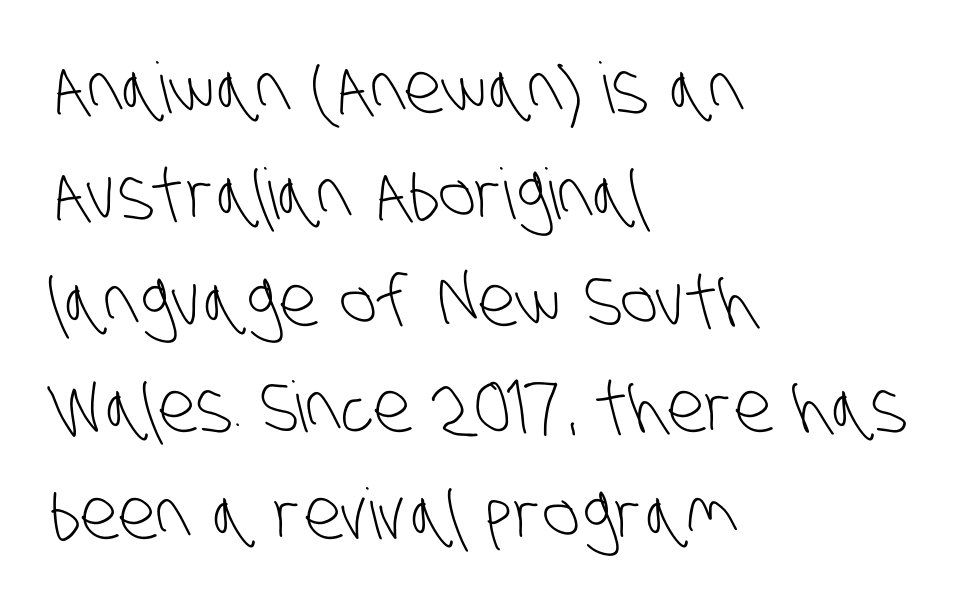
Baseline-to-baseline distance is the conventional proportion of letter height. The face used here is rendered with its standard letterfit. A quiet, ordinary-to-light weight characterises the typeface. Spacing verdict: proportional, widths tailored to each character.
